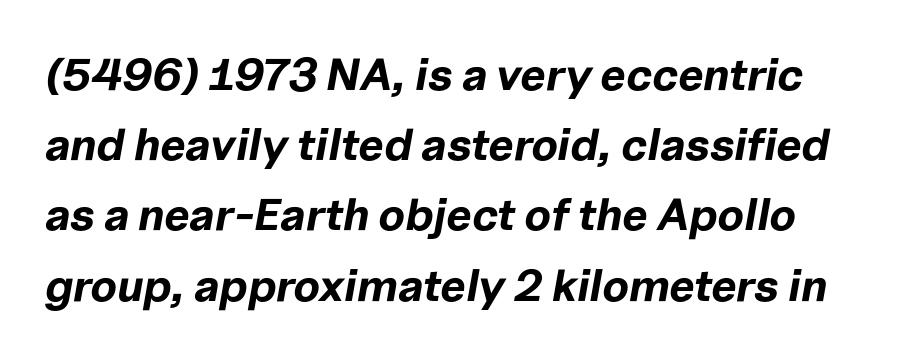
Q: Is the text bold? A: Yes.
Q: Is the text italic (slanted)? A: Yes, it leans right by about 10 degrees.
Q: Is the text underlined? A: No.
Q: Is the spacing between letters normal or unusually wide? A: Normal.
Q: Is the spacing between lines tight, normal or loose? A: Normal.
Q: Width (condensed, normal, or wide)? A: Normal.
Q: Stroke contrast? A: Low.
Q: x-height? A: Medium.
Q: Monospaced? A: No.
